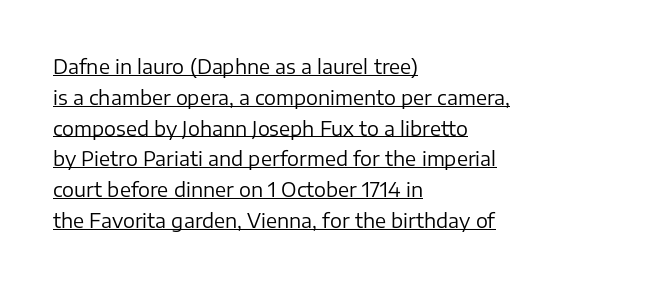
{"italic": "no", "bold": "no", "underline": "yes", "align": "left", "line_spacing": "normal", "line_spacing_ratio": 1.54, "letter_spacing": "normal", "letter_spacing_em": 0.0, "glyph_px": 20}
